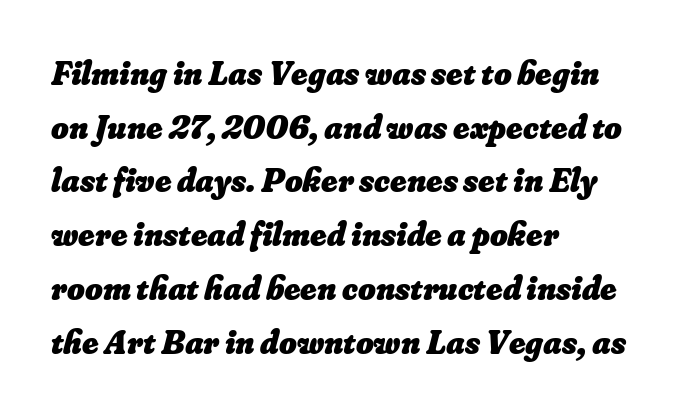
The image shows 34 px heavy type; set left-aligned, normal line spacing (1.58x), normal letter spacing, not underlined; low stroke contrast and a small x-height.
